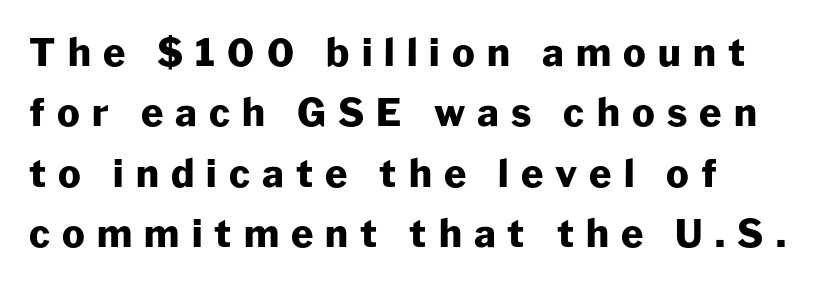
{"serif": "no", "italic": "no", "bold": "yes", "weight": "heavy", "width": "normal", "stroke_contrast": "low", "x_height": "medium", "monospaced": "no", "underline": "no", "align": "left", "line_spacing": "normal", "line_spacing_ratio": 1.59, "letter_spacing": "wide", "letter_spacing_em": 0.32, "glyph_px": 38}
